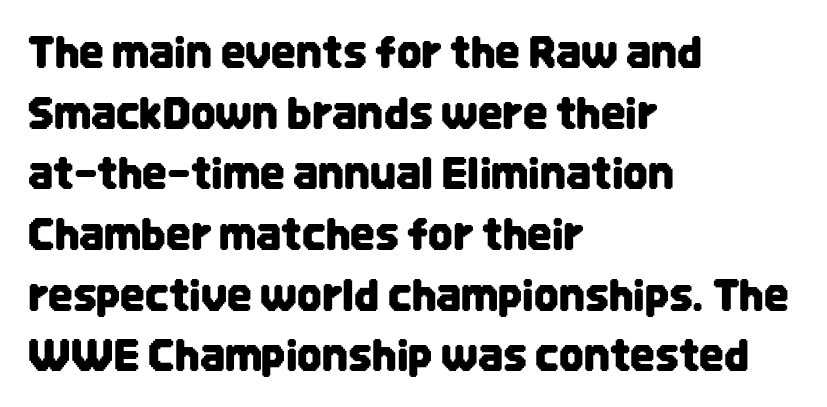
{"serif": "no", "italic": "no", "width": "condensed", "stroke_contrast": "low", "x_height": "large", "monospaced": "no", "underline": "no", "align": "left", "line_spacing": "normal", "line_spacing_ratio": 1.41, "letter_spacing": "normal", "letter_spacing_em": 0.0, "glyph_px": 43}
